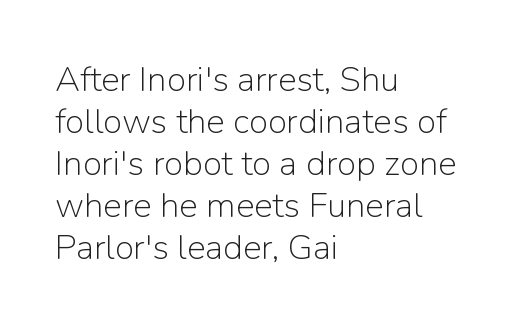
Q: Is the text bold? A: No.
Q: Is the text italic (slanted)? A: No, it is upright.
Q: Is the typeface a serif or a sans-serif typeface? A: Sans-serif.
Q: Is the text underlined? A: No.
Q: How is the paragraph aligned? A: Left-aligned.
Q: Is the spacing between letters normal or unusually wide? A: Normal.
Q: Width (condensed, normal, or wide)? A: Normal.
Q: Stroke contrast? A: Low.
Q: x-height? A: Medium.
Q: Monospaced? A: No.
